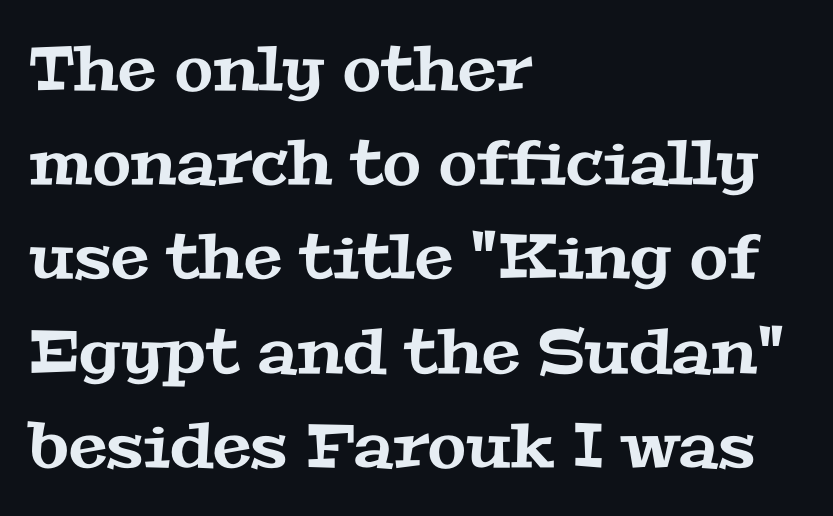
The image shows 62 px wide serif type; set left-aligned, normal line spacing (1.52x), normal letter spacing, not underlined; medium stroke contrast and a medium x-height.
